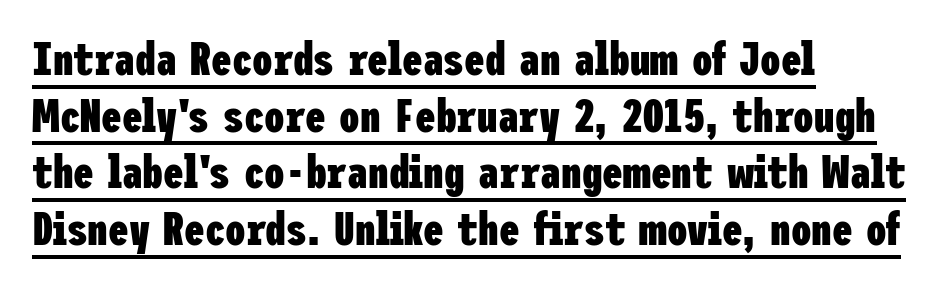
{"serif": "no", "italic": "no", "bold": "yes", "weight": "heavy", "width": "condensed", "stroke_contrast": "low", "x_height": "medium", "underline": "yes", "align": "left", "line_spacing_ratio": 1.23, "letter_spacing": "normal", "letter_spacing_em": 0.0, "glyph_px": 46}
